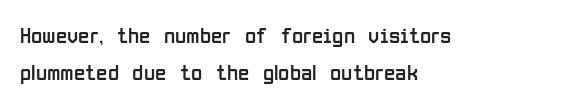
{"italic": "no", "bold": "no", "underline": "no", "align": "left", "line_spacing": "normal", "line_spacing_ratio": 1.62, "letter_spacing": "normal", "letter_spacing_em": 0.0, "glyph_px": 23}
